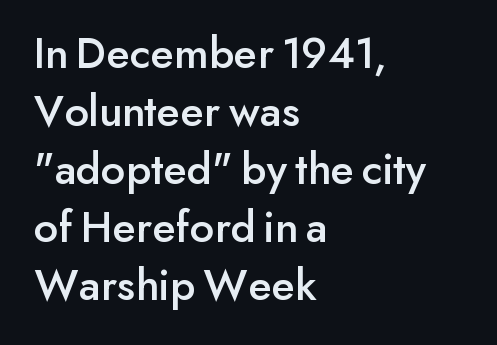
Spacing verdict: proportional, widths tailored to each character. The text block is weighted toward the left margin, trailing off unevenly rightward. Every stem runs plumb, perpendicular to the baseline. Words appear dense and cohesive because spacing is normal.
